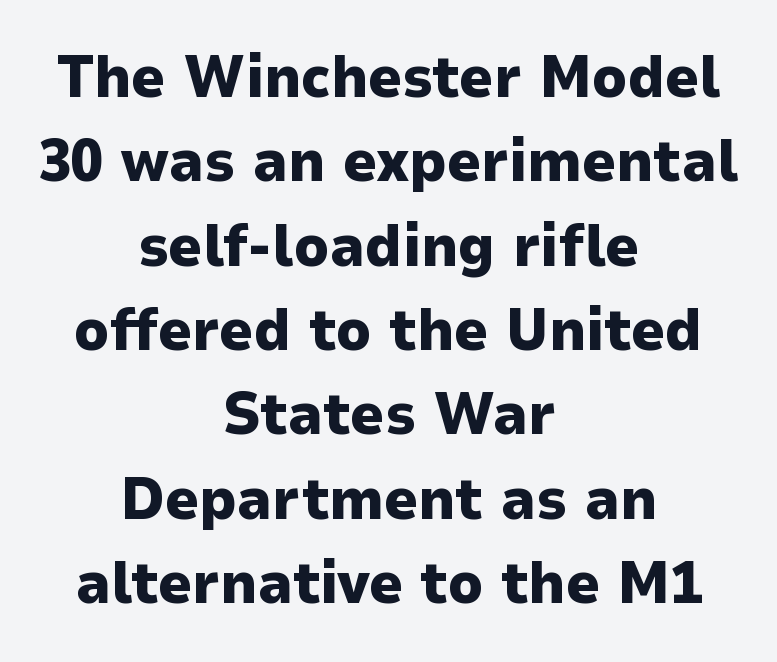
The image shows 59 px heavy sans-serif type, upright; set centered, normal line spacing (1.43x), normal letter spacing, not underlined; low stroke contrast and a medium x-height.
